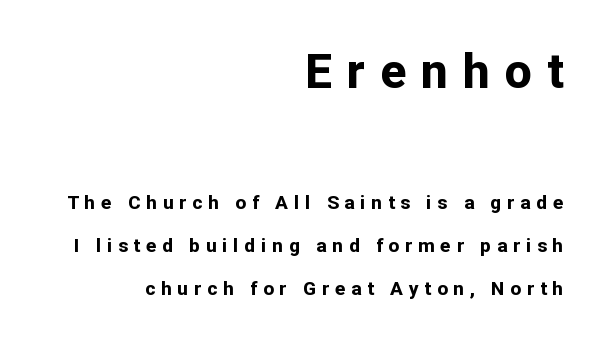
Q: Is the text bold? A: Yes.
Q: Is the text italic (slanted)? A: No, it is upright.
Q: Is the typeface a serif or a sans-serif typeface? A: Sans-serif.
Q: Is the text underlined? A: No.
Q: How is the paragraph aligned? A: Right-aligned.
Q: Is the spacing between letters normal or unusually wide? A: Unusually wide.
Q: Is the spacing between lines tight, normal or loose? A: Loose.
Q: Which block of text is set in a larger size, the first (top) or the second (bottom)? A: The first (top) one.
Q: Width (condensed, normal, or wide)? A: Normal.
Q: Stroke contrast? A: Low.
Q: x-height? A: Medium.
Q: Monospaced? A: No.
